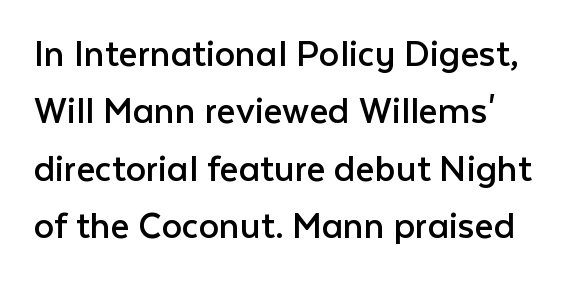
Q: Is the text bold? A: No.
Q: Is the text italic (slanted)? A: No, it is upright.
Q: Is the typeface a serif or a sans-serif typeface? A: Sans-serif.
Q: Is the text underlined? A: No.
Q: Is the spacing between letters normal or unusually wide? A: Normal.
Q: Is the spacing between lines tight, normal or loose? A: Normal.
Q: Width (condensed, normal, or wide)? A: Normal.
Q: Stroke contrast? A: Low.
Q: x-height? A: Medium.
Q: Monospaced? A: No.
